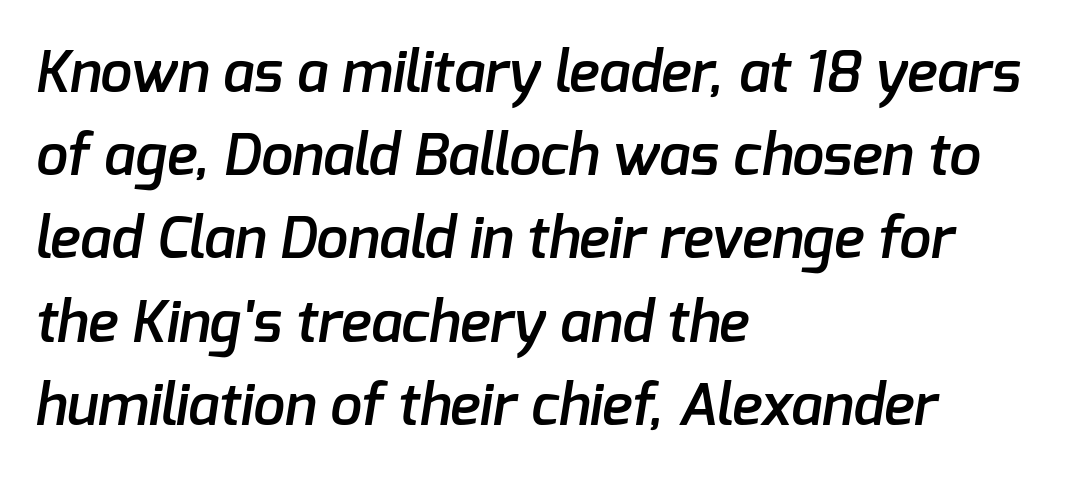
{"serif": "no", "bold": "semi", "weight": "semibold", "width": "normal", "stroke_contrast": "low", "x_height": "medium", "monospaced": "no", "underline": "no", "align": "left", "line_spacing": "normal", "line_spacing_ratio": 1.46, "letter_spacing": "normal", "letter_spacing_em": 0.0, "glyph_px": 57}
